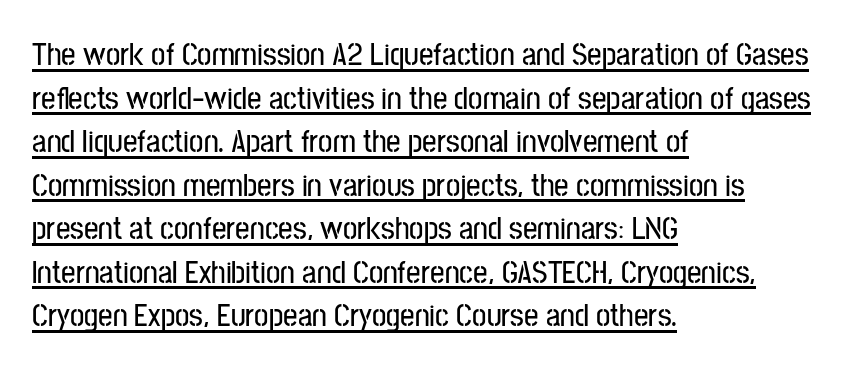
Each word holds together tightly as a unit, with standard inter-letter gaps. The rendering uses the underline text-decoration. Character widths vary here, with narrow letters taking less room than wide ones. To sum up the face: it is a sans, with no serifs.
